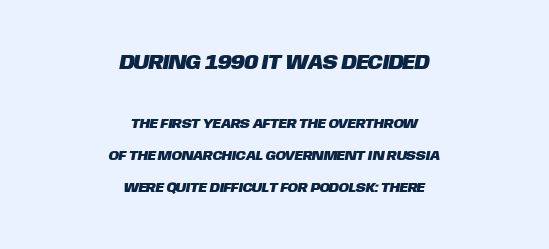
Q: Is the text underlined? A: No.
Q: How is the paragraph aligned? A: Centered.
Q: Is the spacing between letters normal or unusually wide? A: Normal.
Q: Is the spacing between lines tight, normal or loose? A: Loose.
Q: Which block of text is set in a larger size, the first (top) or the second (bottom)? A: The first (top) one.
